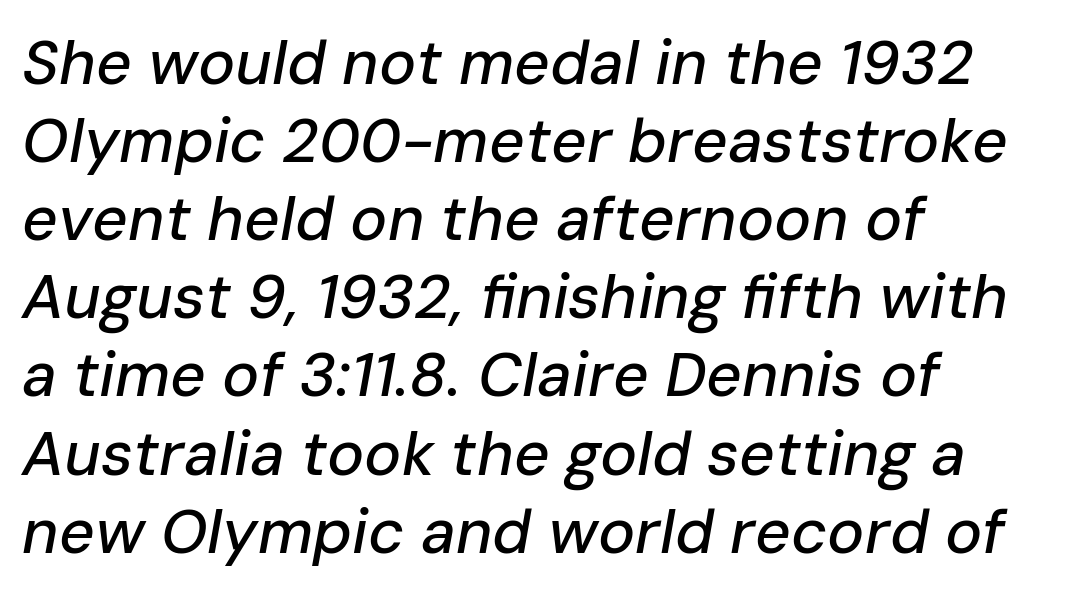
{"italic": "yes", "lean": "right", "slant_degrees": 10, "width": "normal", "stroke_contrast": "low", "x_height": "medium", "monospaced": "no", "underline": "no", "align": "left", "line_spacing": "normal", "line_spacing_ratio": 1.26, "letter_spacing": "normal", "letter_spacing_em": 0.0, "glyph_px": 62}
